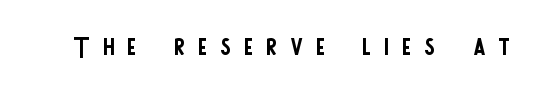
{"serif": "no", "italic": "no", "bold": "no", "weight": "regular", "width": "condensed", "stroke_contrast": "low", "x_height": "large", "monospaced": "no", "underline": "no", "letter_spacing": "wide", "letter_spacing_em": 0.36, "glyph_px": 37}
